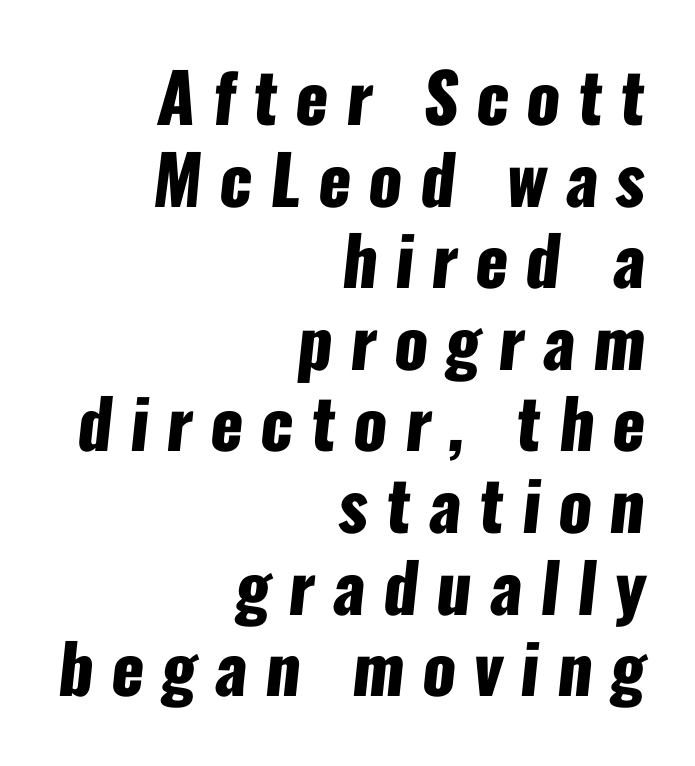
The image shows 68 px heavy, condensed sans-serif type; set right-aligned, line spacing 1.2x, unusually wide letter spacing (+0.26 em), not underlined; low stroke contrast and a medium x-height.
